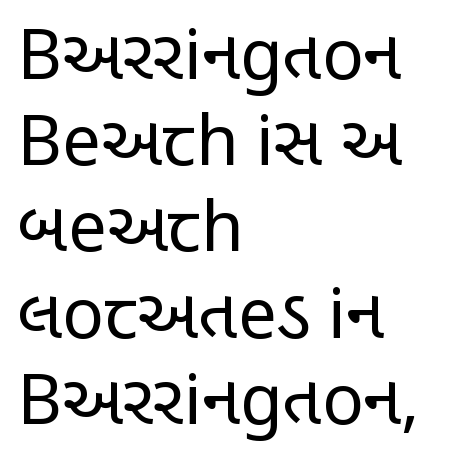
{"serif": "no", "italic": "no", "bold": "no", "weight": "regular", "width": "condensed", "stroke_contrast": "low", "x_height": "large", "monospaced": "no", "underline": "no", "align": "left", "line_spacing": "normal", "line_spacing_ratio": 1.25, "letter_spacing": "normal", "letter_spacing_em": 0.0, "glyph_px": 69}
